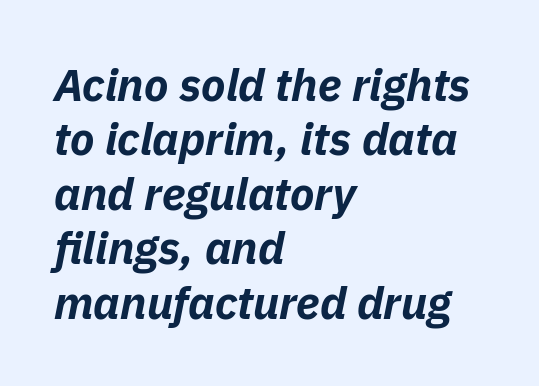
The typesetter chose a ragged-right arrangement here. Characters are canted at an angle relative to the baseline's perpendicular. The gaps between neighbouring characters are ordinary and unremarkable. A bare baseline throughout the passage.
